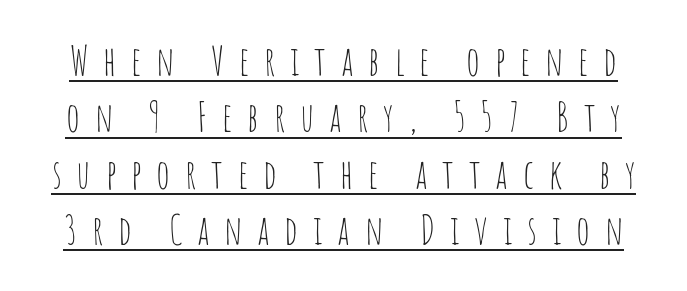
Tracking value appears strongly positive — letters spread wide. Counters stay open thanks to moderate or lighter strokes. The face used here is a sans, in the tradition of grotesques and geometrics. Varying glyph widths throughout — classic text-font behaviour. Interline gaps are of average width in this sample. Students, observe the line beneath the letters — that is underlining.
